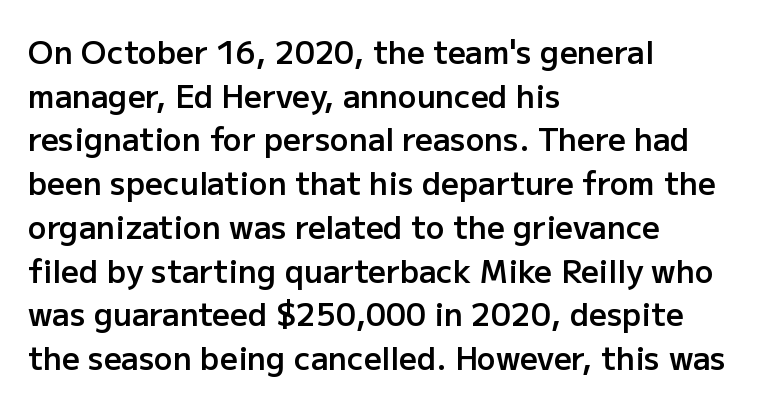
Q: Is the text bold? A: Semi-bold.
Q: Is the text italic (slanted)? A: No, it is upright.
Q: Is the typeface a serif or a sans-serif typeface? A: Sans-serif.
Q: Is the text underlined? A: No.
Q: How is the paragraph aligned? A: Left-aligned.
Q: Is the spacing between letters normal or unusually wide? A: Normal.
Q: Is the spacing between lines tight, normal or loose? A: Normal.
Q: Width (condensed, normal, or wide)? A: Normal.
Q: Stroke contrast? A: Low.
Q: x-height? A: Medium.
Q: Monospaced? A: No.
